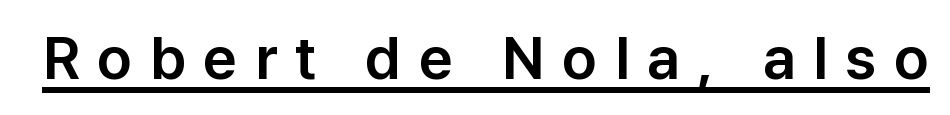
Q: Is the text italic (slanted)? A: No, it is upright.
Q: Is the typeface a serif or a sans-serif typeface? A: Sans-serif.
Q: Is the text underlined? A: Yes.
Q: Is the spacing between letters normal or unusually wide? A: Unusually wide.
Q: Width (condensed, normal, or wide)? A: Normal.
Q: Stroke contrast? A: Low.
Q: x-height? A: Medium.
Q: Monospaced? A: No.
